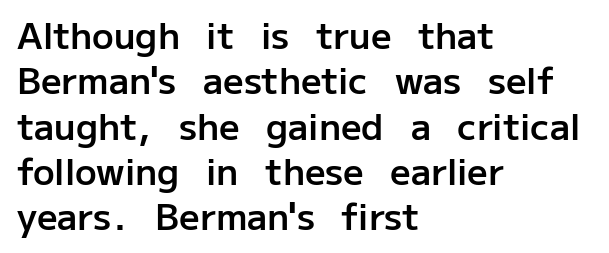
The image shows 36 px semibold sans-serif type, upright; set left-aligned, normal line spacing (1.26x), normal letter spacing, not underlined; low stroke contrast and a medium x-height.
